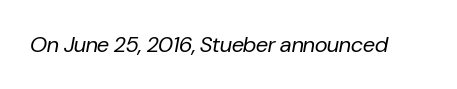
The image shows 22 px text type, italic (leaning right); set normal letter spacing, not underlined.
